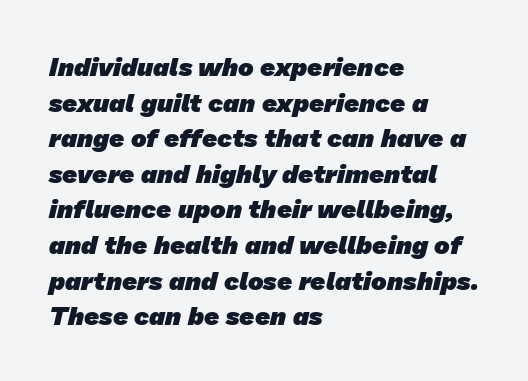
The face used here is rendered with its standard letterfit. The paragraph shown leans on its left margin. In terms of leading, this rendering sits right in the middle. The glyphs are unaccompanied by any horizontal stroke below them.
